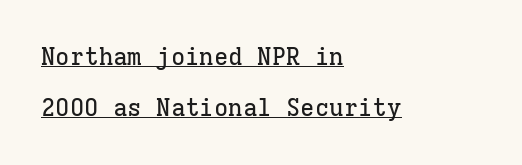
{"italic": "no", "underline": "yes", "align": "left", "line_spacing": "loose", "line_spacing_ratio": 2.13, "letter_spacing": "normal", "letter_spacing_em": 0.0, "glyph_px": 24}
